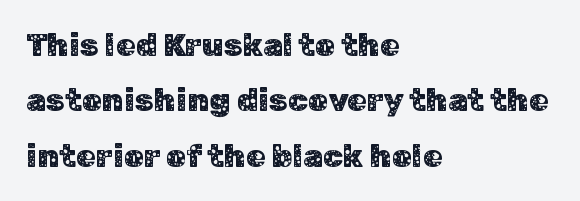
It's the straight-up-and-down kind of type. Tracking here is standard; glyphs follow each other at the usual distance. A typesetter would label this face a sans. Rule under the text: the space is simply empty. Horizontally, the lines are justified to the leading edge only.
